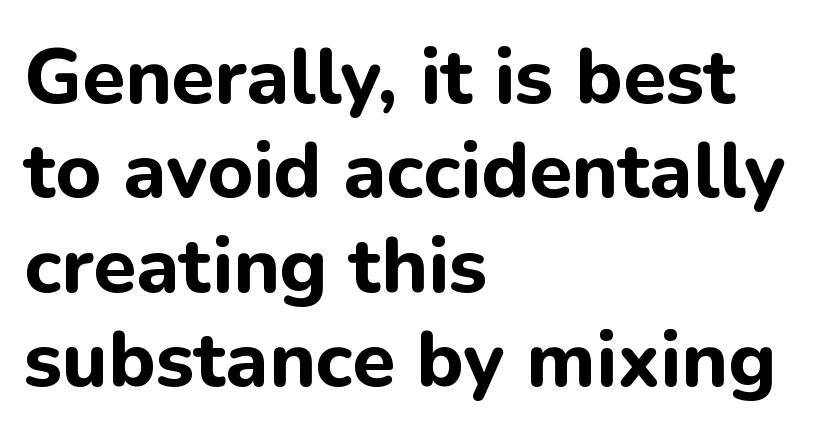
{"serif": "no", "italic": "no", "bold": "yes", "weight": "bold", "width": "normal", "stroke_contrast": "low", "x_height": "medium", "monospaced": "no", "underline": "no", "align": "left", "line_spacing_ratio": 1.21, "letter_spacing": "normal", "letter_spacing_em": 0.0, "glyph_px": 78}
